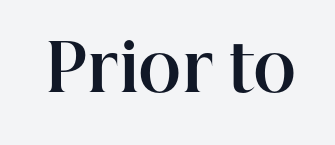
A roman cut, with each character standing at attention. The rendering uses natural spacing where letterforms have individual widths. The area under the type is left untouched. You can tell from the footed stems that serif type was used.
